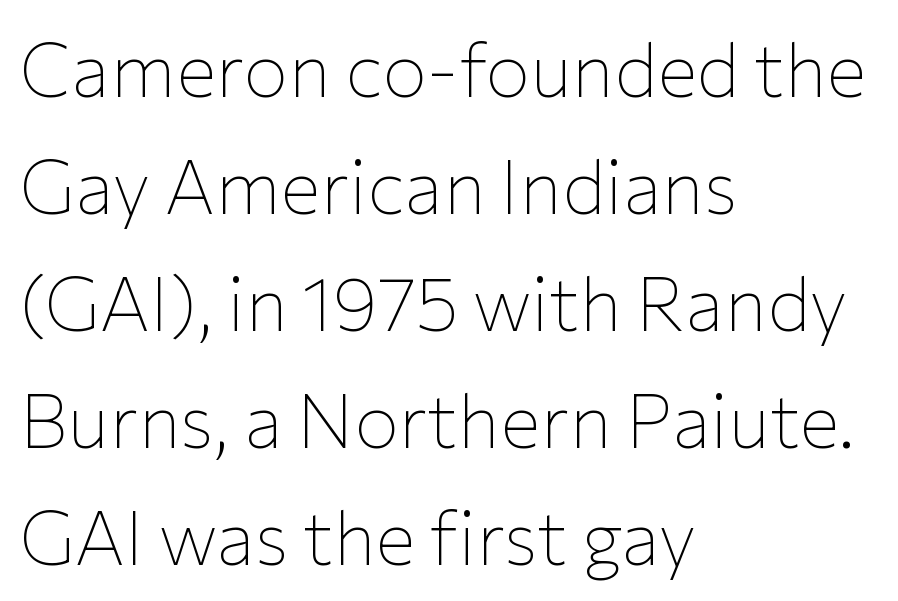
Q: Is the text bold? A: No.
Q: Is the text italic (slanted)? A: No, it is upright.
Q: Is the typeface a serif or a sans-serif typeface? A: Sans-serif.
Q: Is the text underlined? A: No.
Q: How is the paragraph aligned? A: Left-aligned.
Q: Is the spacing between letters normal or unusually wide? A: Normal.
Q: Is the spacing between lines tight, normal or loose? A: Normal.
Q: Width (condensed, normal, or wide)? A: Normal.
Q: Stroke contrast? A: Low.
Q: x-height? A: Medium.
Q: Monospaced? A: No.
